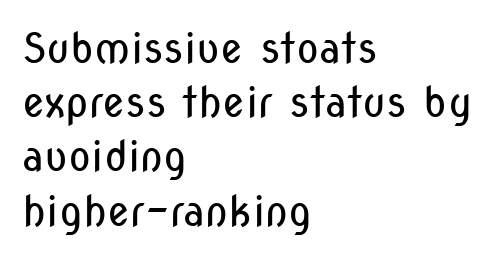
You could not count columns in this text — the font is proportionally spaced. The string is rendered with underlining switched off. These lines are set flush left with a ragged right edge. One glance says typical: line gaps are just what's usual.
